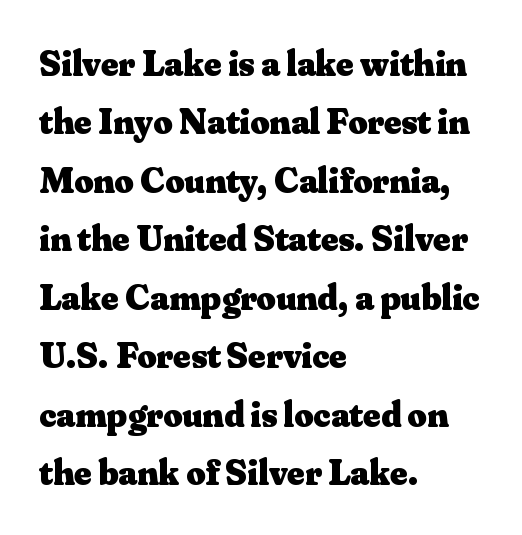
Q: Is the text bold? A: Yes.
Q: Is the text italic (slanted)? A: No, it is upright.
Q: Is the typeface a serif or a sans-serif typeface? A: Serif.
Q: Is the text underlined? A: No.
Q: How is the paragraph aligned? A: Left-aligned.
Q: Is the spacing between letters normal or unusually wide? A: Normal.
Q: Is the spacing between lines tight, normal or loose? A: Normal.
Q: Width (condensed, normal, or wide)? A: Normal.
Q: Stroke contrast? A: Medium.
Q: x-height? A: Small.
Q: Monospaced? A: No.
